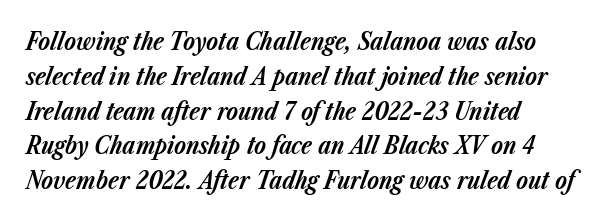
{"italic": "yes", "lean": "right", "slant_degrees": 23, "bold": "yes", "underline": "no", "line_spacing": "normal", "line_spacing_ratio": 1.45, "letter_spacing": "normal", "letter_spacing_em": 0.0, "glyph_px": 24}
